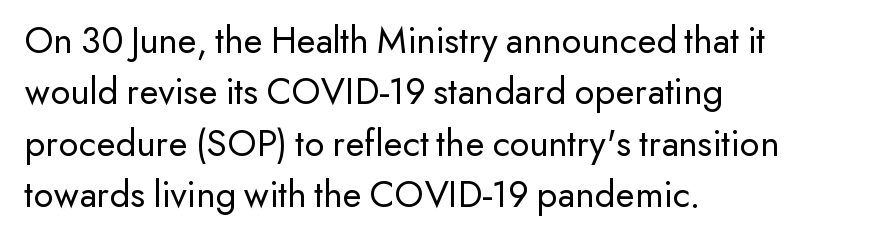
Q: Is the text bold? A: No.
Q: Is the text italic (slanted)? A: No, it is upright.
Q: Is the typeface a serif or a sans-serif typeface? A: Sans-serif.
Q: Is the text underlined? A: No.
Q: How is the paragraph aligned? A: Left-aligned.
Q: Is the spacing between letters normal or unusually wide? A: Normal.
Q: Is the spacing between lines tight, normal or loose? A: Normal.
Q: Width (condensed, normal, or wide)? A: Normal.
Q: Stroke contrast? A: Low.
Q: x-height? A: Small.
Q: Monospaced? A: No.
